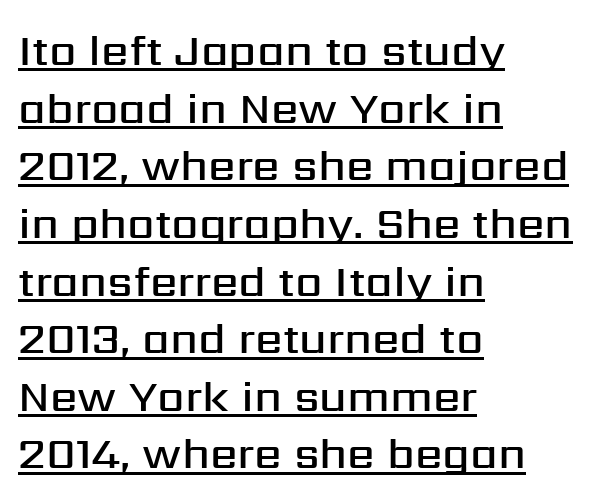
The rendering shows plain stroke endings on the letterforms — a sans-serif design. Emphasis by weight is partial: semibold. The rendering uses the underline text-decoration. Rendered with straight, roman letterforms.
